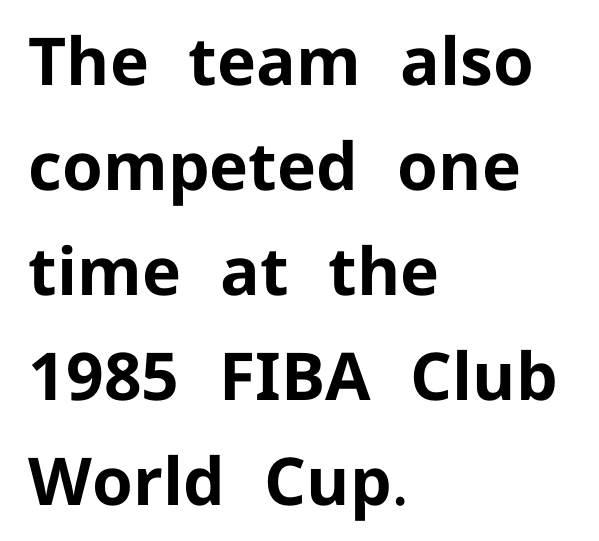
Emphasis by weight is at full strength: bold. Unlike italic type, these characters show no tilt at all. The face used here is proportionally spaced, like ordinary book or web type. Check under the words: just untouched page. Notice how the passage keeps a crisp vertical edge on the left only.
